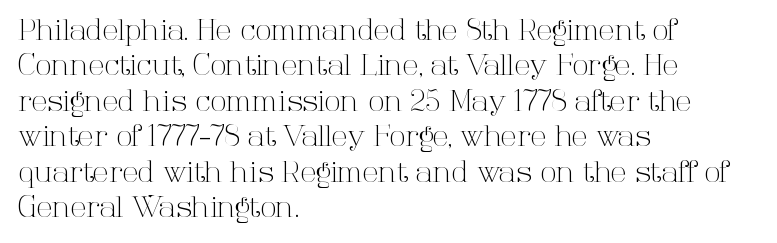
The typesetter chose a ragged-right arrangement here. Nobody drew a line under any word here. Examine the stroke ends and you'll spot serifs. Characters remain perfectly vertical along every line. A typesetter would call this proportional, since set widths differ per character.
